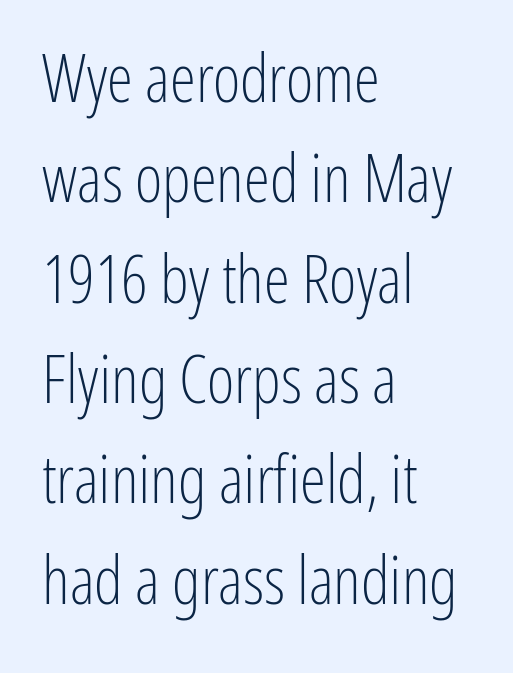
{"serif": "no", "italic": "no", "bold": "no", "weight": "light", "width": "condensed", "stroke_contrast": "low", "x_height": "medium", "monospaced": "no", "underline": "no", "align": "left", "line_spacing": "normal", "line_spacing_ratio": 1.52, "letter_spacing": "normal", "letter_spacing_em": 0.0, "glyph_px": 66}
